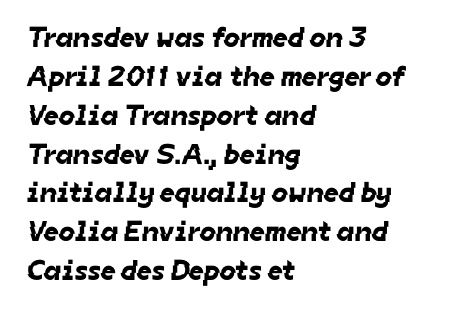
Q: Is the typeface a serif or a sans-serif typeface? A: Sans-serif.
Q: Is the text underlined? A: No.
Q: How is the paragraph aligned? A: Left-aligned.
Q: Is the spacing between letters normal or unusually wide? A: Normal.
Q: Is the spacing between lines tight, normal or loose? A: Normal.
Q: Width (condensed, normal, or wide)? A: Normal.
Q: Stroke contrast? A: Low.
Q: x-height? A: Medium.
Q: Monospaced? A: No.
